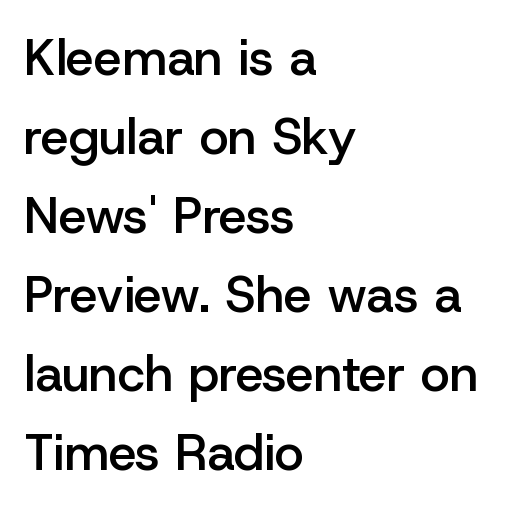
The image shows 50 px semibold sans-serif type, upright; set left-aligned, normal line spacing (1.58x), normal letter spacing, not underlined; low stroke contrast and a medium x-height.
